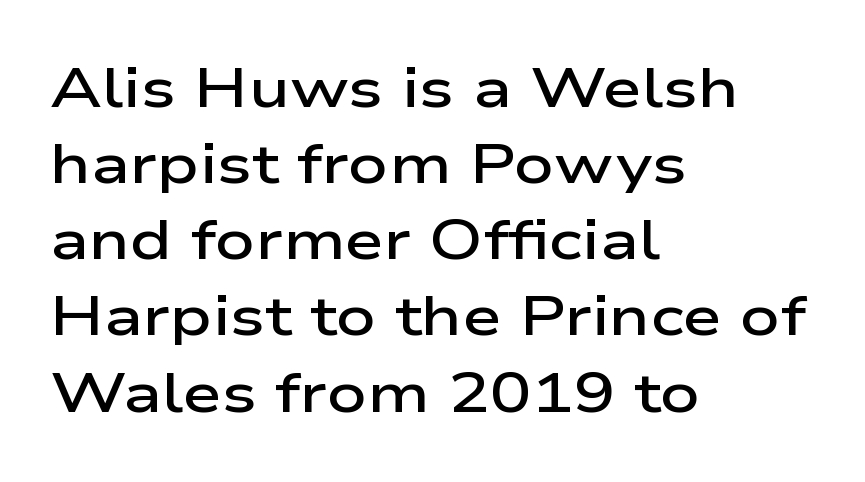
Q: Is the text bold? A: Semi-bold.
Q: Is the text italic (slanted)? A: No, it is upright.
Q: Is the typeface a serif or a sans-serif typeface? A: Sans-serif.
Q: Is the text underlined? A: No.
Q: How is the paragraph aligned? A: Left-aligned.
Q: Is the spacing between letters normal or unusually wide? A: Normal.
Q: Is the spacing between lines tight, normal or loose? A: Normal.
Q: Width (condensed, normal, or wide)? A: Wide.
Q: Stroke contrast? A: Low.
Q: x-height? A: Medium.
Q: Monospaced? A: No.
